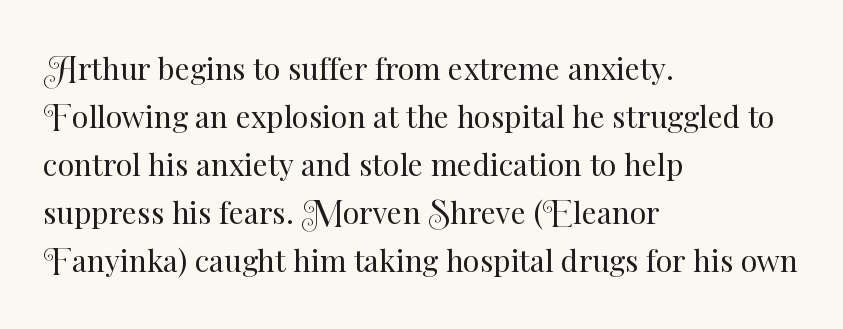
Q: Is the text bold? A: No.
Q: Is the text italic (slanted)? A: No, it is upright.
Q: Is the text underlined? A: No.
Q: How is the paragraph aligned? A: Left-aligned.
Q: Is the spacing between letters normal or unusually wide? A: Normal.
Q: Is the spacing between lines tight, normal or loose? A: Normal.
Q: Width (condensed, normal, or wide)? A: Normal.
Q: Stroke contrast? A: Medium.
Q: x-height? A: Small.
Q: Monospaced? A: No.
